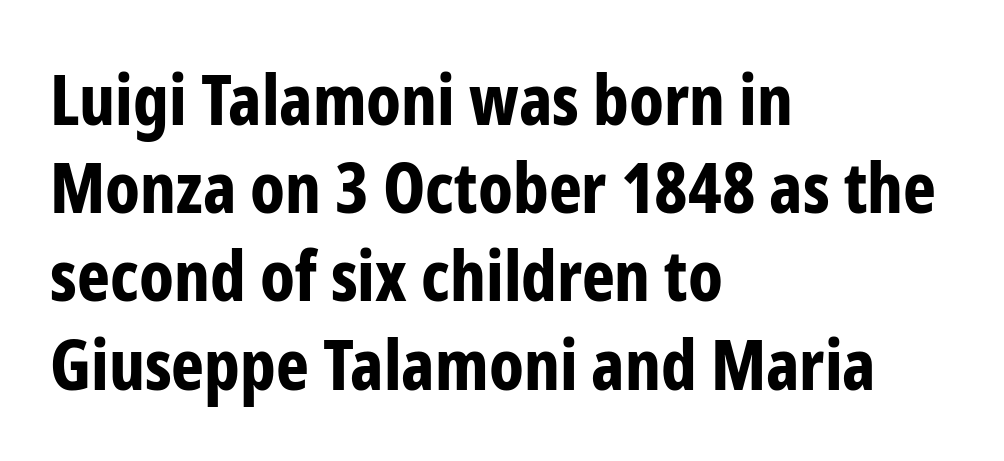
In terms of letterform style, serifs are entirely absent. The passage shown is typed in a proportional face where columns would drift. Every row of glyphs begins at an identical x-position on the left. Posture: straight, roman, zero tilt. Is there much room between lines? A standard amount, neither cramped nor airy.
